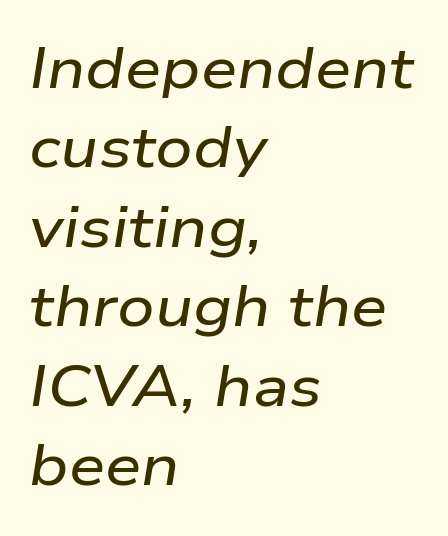
{"italic": "yes", "lean": "right", "slant_degrees": 9, "width": "wide", "stroke_contrast": "low", "x_height": "medium", "monospaced": "no", "underline": "no", "align": "left", "line_spacing": "normal", "line_spacing_ratio": 1.37, "letter_spacing": "normal", "letter_spacing_em": 0.0, "glyph_px": 58}
